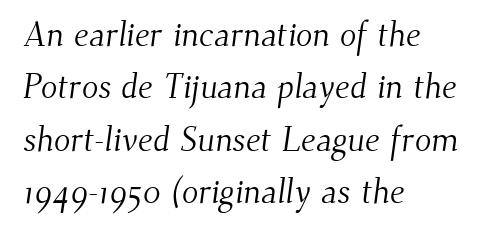
Q: Is the text bold? A: No.
Q: Is the typeface a serif or a sans-serif typeface? A: Serif.
Q: Is the text underlined? A: No.
Q: How is the paragraph aligned? A: Left-aligned.
Q: Is the spacing between letters normal or unusually wide? A: Normal.
Q: Is the spacing between lines tight, normal or loose? A: Normal.
Q: Width (condensed, normal, or wide)? A: Normal.
Q: Stroke contrast? A: Medium.
Q: x-height? A: Small.
Q: Monospaced? A: No.
